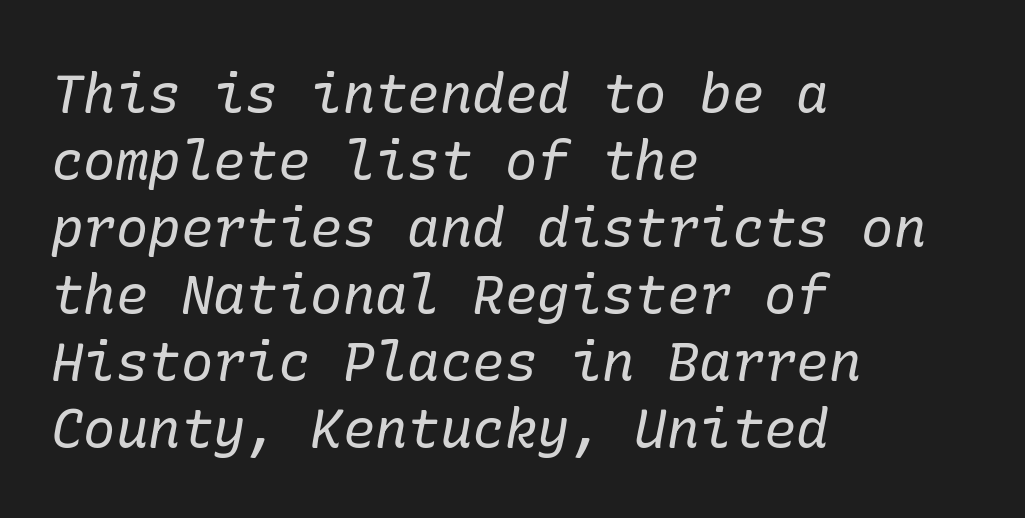
The image shows 54 px regular-weight type, italic (leaning right); set left-aligned, line spacing 1.24x, normal letter spacing, not underlined; low stroke contrast and a medium x-height.
